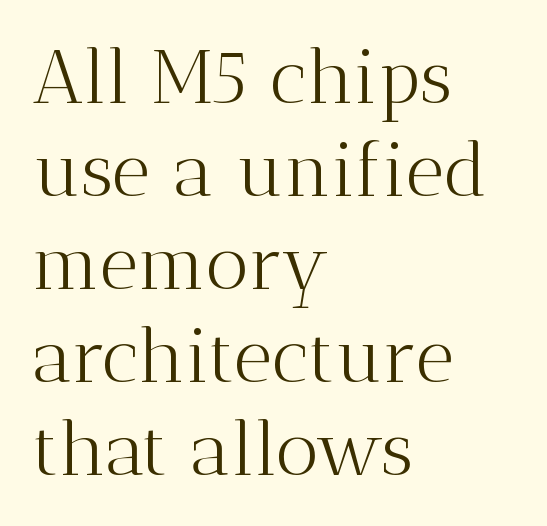
{"serif": "yes", "italic": "no", "bold": "no", "weight": "light", "width": "normal", "stroke_contrast": "medium", "x_height": "medium", "monospaced": "no", "underline": "no", "align": "left", "line_spacing_ratio": 1.24, "letter_spacing": "normal", "letter_spacing_em": 0.0, "glyph_px": 75}
